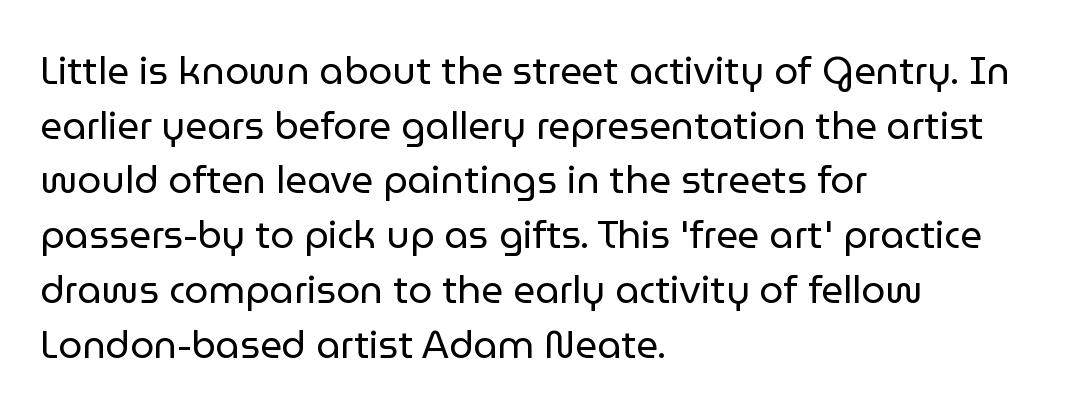
The image shows 38 px regular-weight sans-serif type, upright; set left-aligned, normal line spacing (1.44x), normal letter spacing, not underlined; low stroke contrast and a medium x-height.
